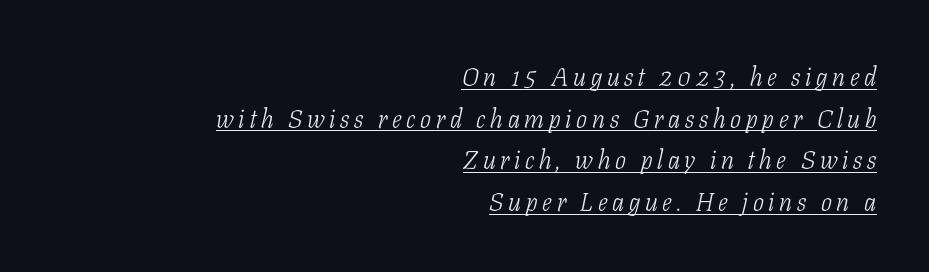
The space between consecutive lines is moderate. The cut favours lightness, reaching ordinary text weight at its darkest. Compared with undecorated copy, this sample adds a rule below the words. These lines are set flush right with a ragged left edge.
